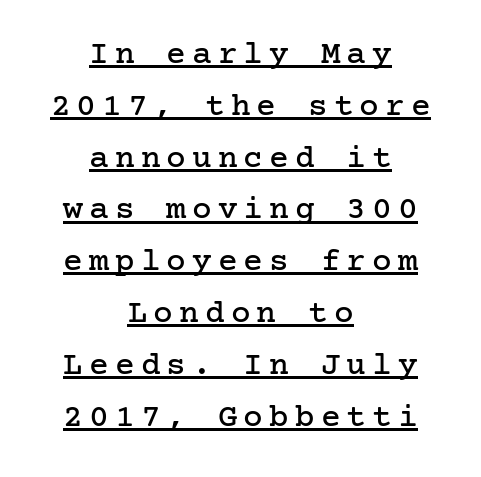
{"serif": "yes", "italic": "no", "width": "normal", "stroke_contrast": "low", "x_height": "medium", "underline": "yes", "align": "center", "line_spacing": "normal", "line_spacing_ratio": 1.57, "glyph_px": 33}
